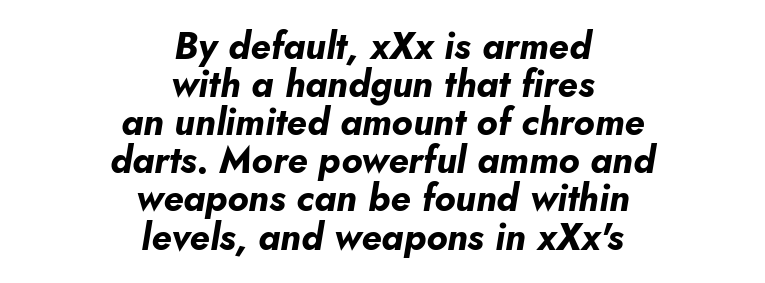
Q: Is the text bold? A: Yes.
Q: Is the text italic (slanted)? A: Yes, it leans right by about 10 degrees.
Q: Is the text underlined? A: No.
Q: How is the paragraph aligned? A: Centered.
Q: Is the spacing between letters normal or unusually wide? A: Normal.
Q: Is the spacing between lines tight, normal or loose? A: Tight.
Q: Width (condensed, normal, or wide)? A: Normal.
Q: Stroke contrast? A: Low.
Q: x-height? A: Small.
Q: Monospaced? A: No.
